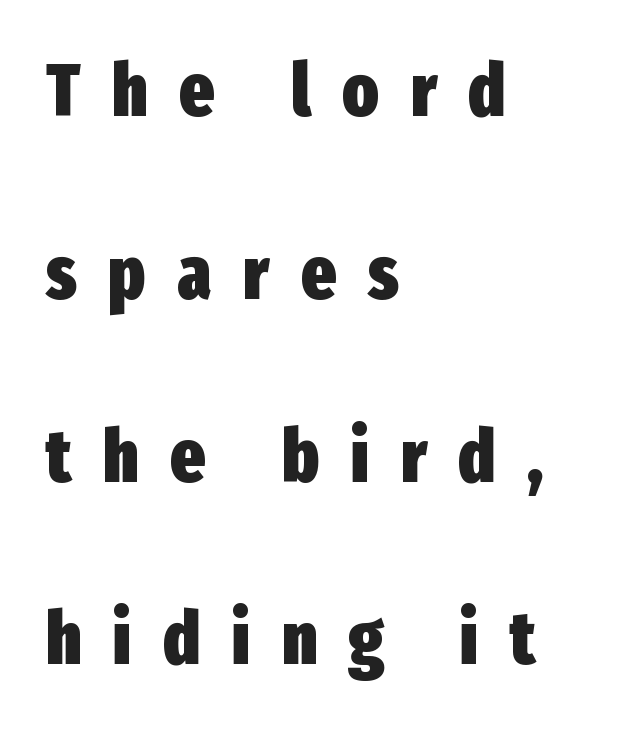
The space directly below the letters is spotless. Leftover space on each line is placed entirely after the last word. Notice how thick the strokes are: this is what a full bold looks like. Spacing verdict: proportional, widths tailored to each character. A typesetter would label this face a sans. The axis of the letterforms is exactly vertical.
